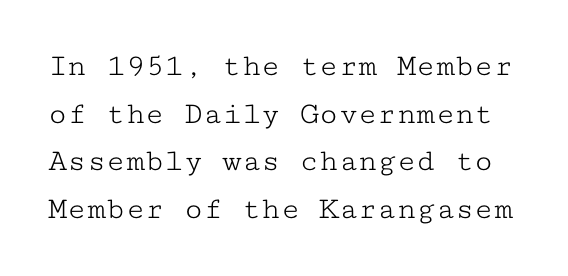
Q: Is the text bold? A: No.
Q: Is the text italic (slanted)? A: No, it is upright.
Q: Is the typeface a serif or a sans-serif typeface? A: Serif.
Q: Is the text underlined? A: No.
Q: Is the spacing between letters normal or unusually wide? A: Normal.
Q: Is the spacing between lines tight, normal or loose? A: Normal.
Q: Width (condensed, normal, or wide)? A: Wide.
Q: Stroke contrast? A: Low.
Q: x-height? A: Medium.
Q: Monospaced? A: Yes.
